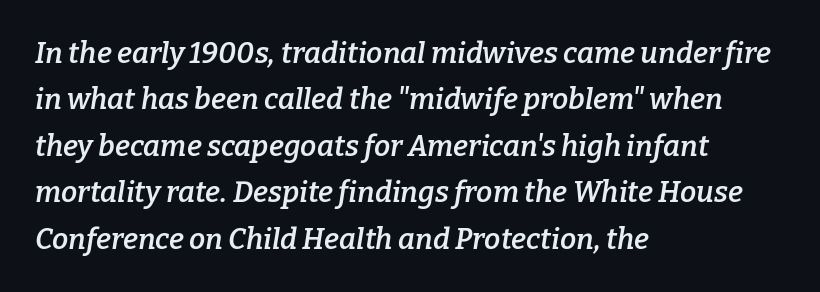
Q: Is the text bold? A: Semi-bold.
Q: Is the text italic (slanted)? A: Yes, it leans right by about 9 degrees.
Q: Is the typeface a serif or a sans-serif typeface? A: Serif.
Q: Is the text underlined? A: No.
Q: How is the paragraph aligned? A: Left-aligned.
Q: Is the spacing between letters normal or unusually wide? A: Normal.
Q: Is the spacing between lines tight, normal or loose? A: Normal.
Q: Width (condensed, normal, or wide)? A: Normal.
Q: Stroke contrast? A: Low.
Q: x-height? A: Medium.
Q: Monospaced? A: No.
